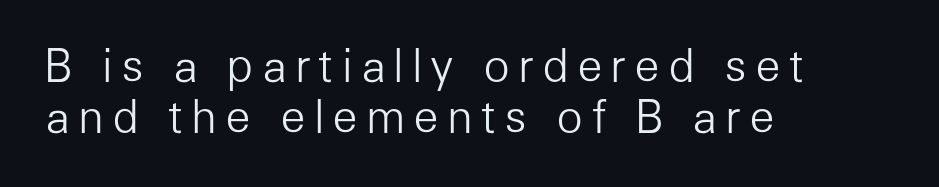
{"serif": "no", "italic": "no", "bold": "no", "weight": "light", "width": "normal", "stroke_contrast": "low", "x_height": "medium", "monospaced": "no", "underline": "no", "align": "left", "line_spacing_ratio": 1.17, "glyph_px": 44}
